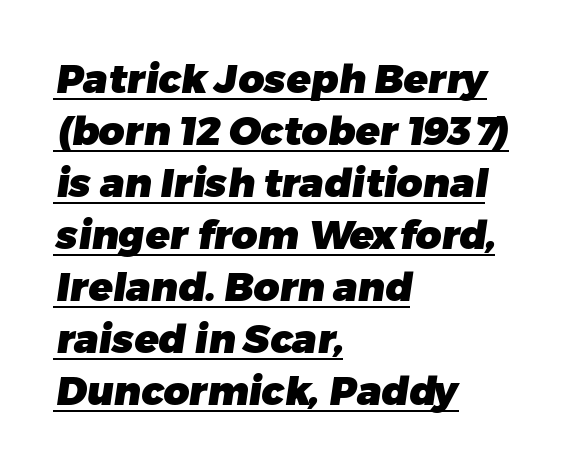
The image shows 40 px heavy sans-serif type; set left-aligned, normal line spacing (1.3x), normal letter spacing, underlined; low stroke contrast and a medium x-height.
